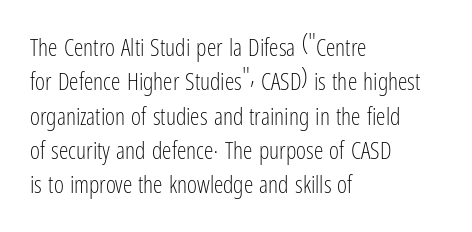
The image shows 24 px text type, upright; set left-aligned, normal line spacing (1.43x), normal letter spacing, not underlined.
